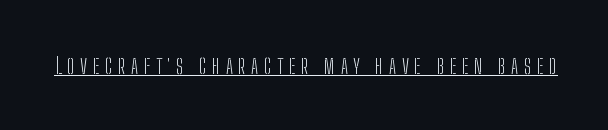
{"italic": "no", "bold": "no", "underline": "yes", "letter_spacing": "wide", "letter_spacing_em": 0.24, "glyph_px": 23}
